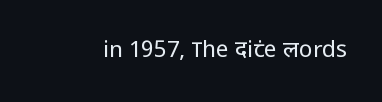
{"italic": "no", "bold": "no", "underline": "no", "letter_spacing": "normal", "letter_spacing_em": 0.0, "glyph_px": 23}
